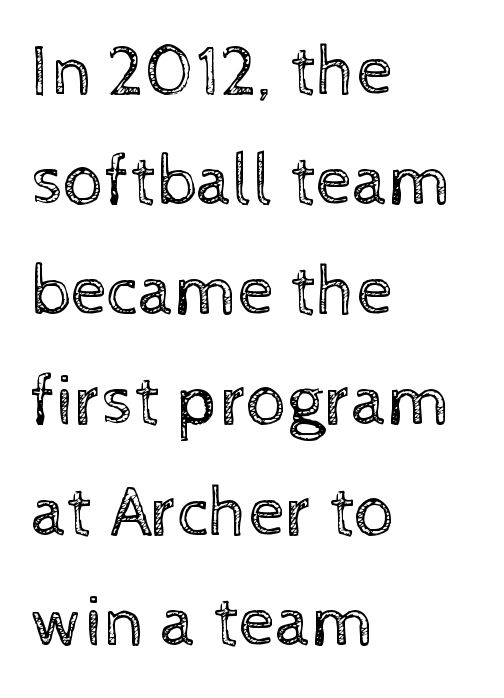
{"italic": "no", "bold": "no", "weight": "regular", "width": "normal", "x_height": "medium", "monospaced": "no", "underline": "no", "align": "left", "line_spacing": "normal", "line_spacing_ratio": 1.53, "letter_spacing": "normal", "letter_spacing_em": 0.0, "glyph_px": 72}
